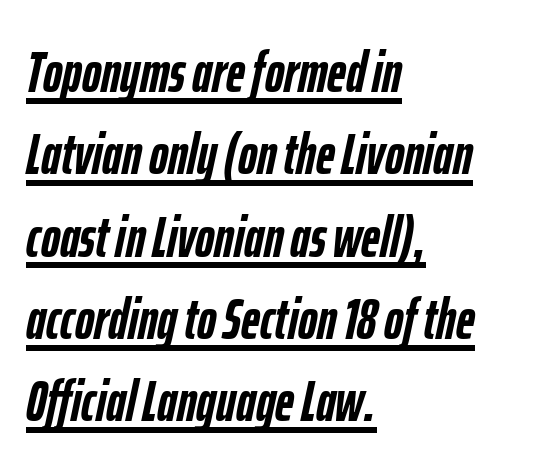
Q: Is the text bold? A: Yes.
Q: Is the text italic (slanted)? A: Yes, it leans right by about 12 degrees.
Q: Is the text underlined? A: Yes.
Q: How is the paragraph aligned? A: Left-aligned.
Q: Is the spacing between letters normal or unusually wide? A: Normal.
Q: Is the spacing between lines tight, normal or loose? A: Normal.
Q: Width (condensed, normal, or wide)? A: Condensed.
Q: Stroke contrast? A: Low.
Q: x-height? A: Medium.
Q: Monospaced? A: No.
